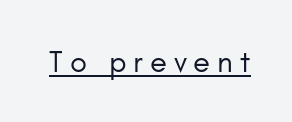
Examine the stroke ends and you'll find no serifs. Like a heading marked for emphasis, these lines bear an underscore. If you drew a line through each stem, it would be perfectly vertical. Is the type heavy? It reads as light-to-regular instead. Character widths vary here, with narrow letters taking less room than wide ones.
